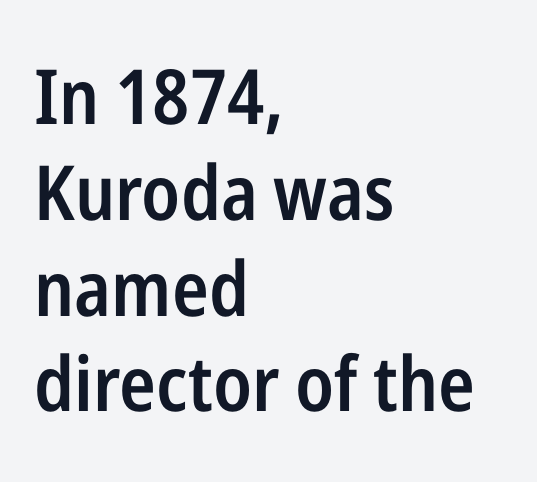
{"serif": "no", "italic": "no", "bold": "semi", "weight": "semibold", "width": "condensed", "stroke_contrast": "low", "x_height": "medium", "monospaced": "no", "underline": "no", "align": "left", "line_spacing": "normal", "line_spacing_ratio": 1.26, "letter_spacing": "normal", "letter_spacing_em": 0.0, "glyph_px": 76}
